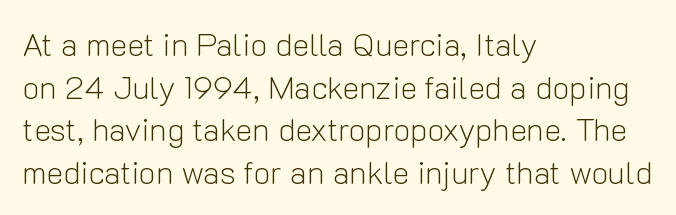
The image shows 32 px light sans-serif type, upright; set left-aligned, normal line spacing (1.33x), normal letter spacing, not underlined; low stroke contrast and a medium x-height.
